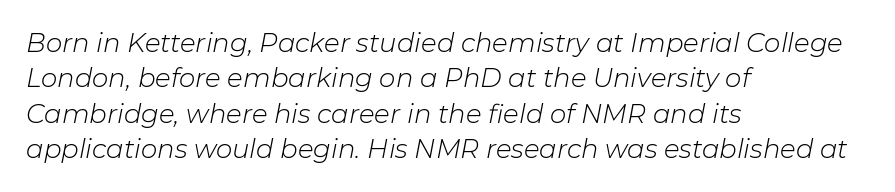
Each new line begins a customary step beneath the previous one. The gaps between neighbouring characters are ordinary and unremarkable. The space directly below the letters is spotless. Weight: not bold — regular or lighter. Alignment: flush left.
